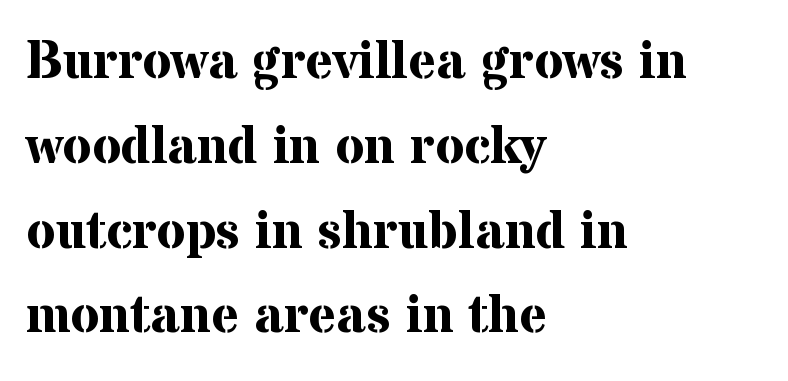
What's the leading like? Ordinary, nothing unusual. In CSS terms this would be text-align: left. Every stem runs plumb, perpendicular to the baseline. No word sits above an underline. I'd describe the lettering as bold — thick and assertive.
